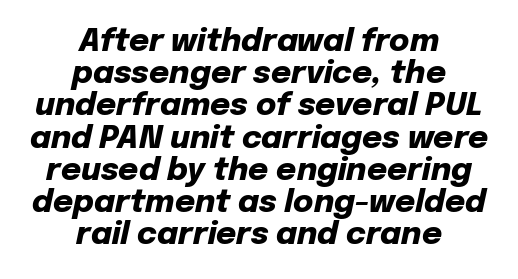
{"italic": "yes", "lean": "right", "slant_degrees": 12, "bold": "yes", "weight": "heavy", "width": "normal", "stroke_contrast": "low", "x_height": "medium", "monospaced": "no", "underline": "no", "align": "center", "line_spacing": "tight", "line_spacing_ratio": 1.04, "letter_spacing": "normal", "letter_spacing_em": 0.0, "glyph_px": 31}
